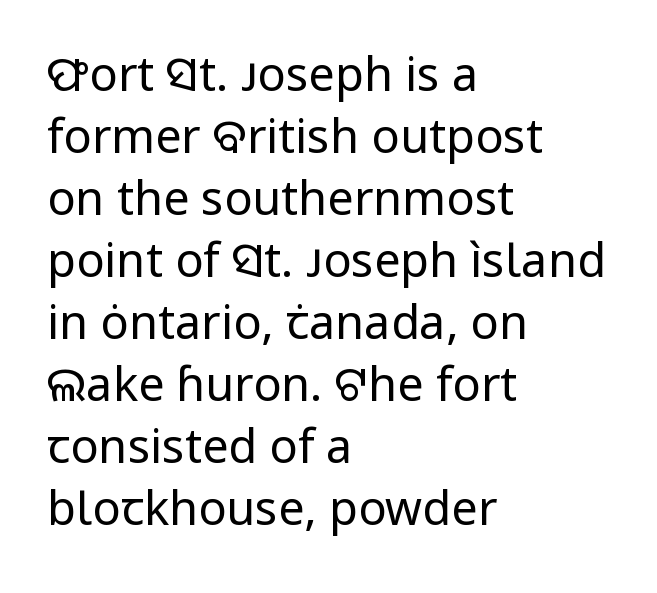
The image shows 47 px regular-weight sans-serif type, upright; set left-aligned, normal line spacing (1.32x), normal letter spacing, not underlined; low stroke contrast and a medium x-height.
